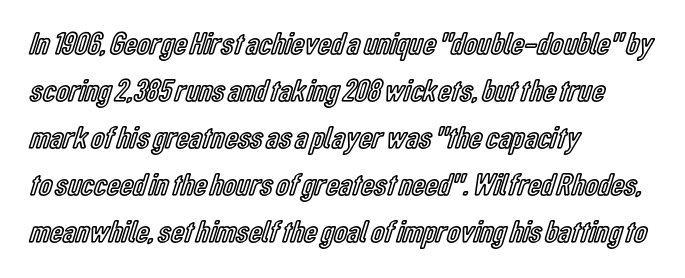
{"width": "condensed", "x_height": "medium", "monospaced": "no", "underline": "no", "align": "left", "line_spacing": "normal", "line_spacing_ratio": 1.47, "letter_spacing": "normal", "letter_spacing_em": 0.0, "glyph_px": 32}
